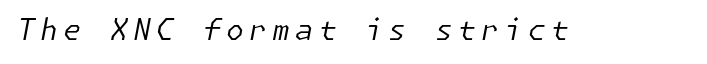
{"italic": "yes", "lean": "right", "slant_degrees": 11, "bold": "no", "weight": "regular", "width": "normal", "stroke_contrast": "low", "x_height": "medium", "underline": "no", "glyph_px": 29}
